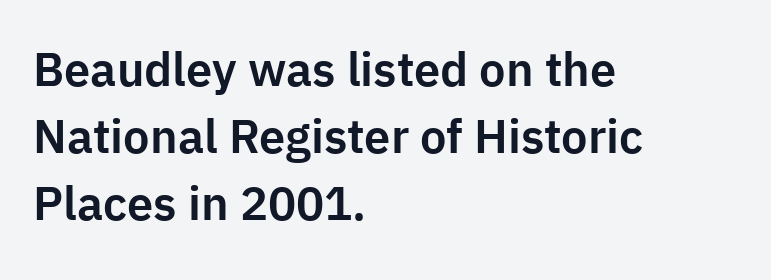
{"serif": "no", "italic": "no", "width": "normal", "stroke_contrast": "low", "x_height": "medium", "monospaced": "no", "underline": "no", "align": "left", "line_spacing": "normal", "line_spacing_ratio": 1.43, "letter_spacing": "normal", "letter_spacing_em": 0.0, "glyph_px": 47}
